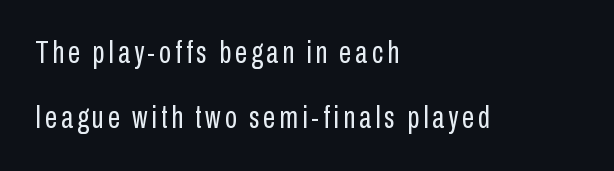
{"serif": "no", "italic": "no", "bold": "no", "weight": "regular", "width": "condensed", "stroke_contrast": "low", "x_height": "medium", "monospaced": "no", "underline": "no", "align": "left", "line_spacing": "loose", "line_spacing_ratio": 2.1, "glyph_px": 31}
